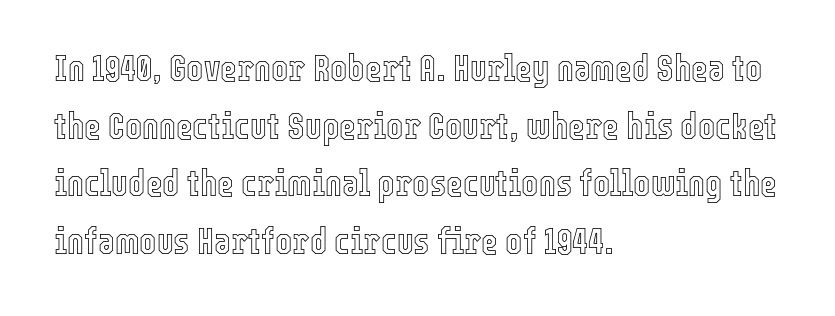
The image shows 36 px condensed type, upright; set left-aligned, normal line spacing (1.6x), normal letter spacing, not underlined; a medium x-height.
